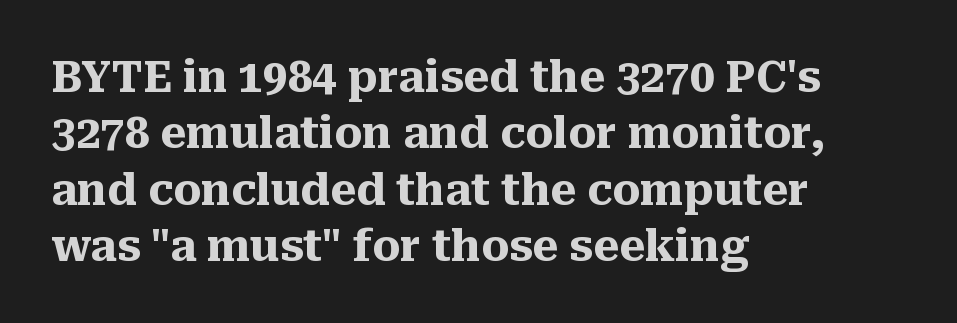
The image shows 44 px heavy serif type, upright; set left-aligned, normal line spacing (1.28x), normal letter spacing, not underlined; medium stroke contrast and a medium x-height.
